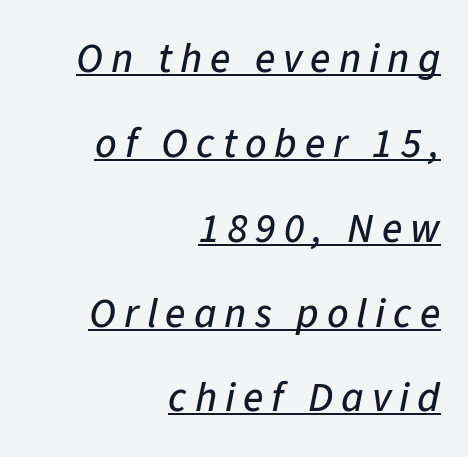
{"italic": "yes", "lean": "right", "slant_degrees": 11, "width": "normal", "stroke_contrast": "low", "x_height": "medium", "monospaced": "no", "underline": "yes", "align": "right", "line_spacing": "loose", "line_spacing_ratio": 2.02, "glyph_px": 42}
